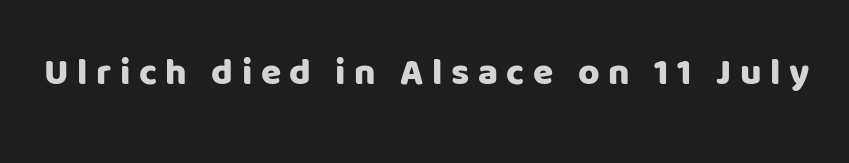
Beneath every word, the page is bare. The gaps between neighbouring characters are conspicuously large. When letters stand straight like this, we call the style roman or upright. These lines are rendered in a variable-pitch font. The designer went with a sans here, leaving each stem footless.
